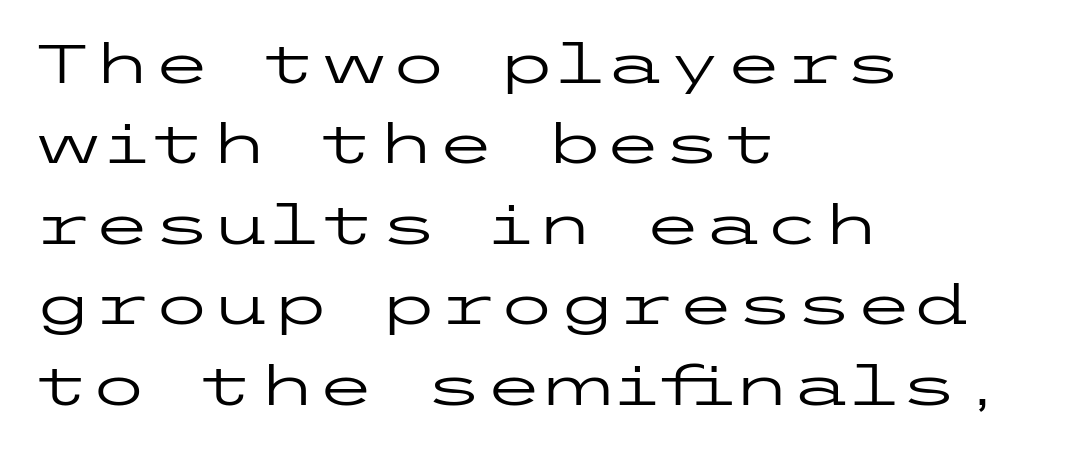
The image shows 54 px regular-weight, wide sans-serif type, upright; set left-aligned, normal line spacing (1.49x), normal letter spacing, not underlined; low stroke contrast and a medium x-height.
